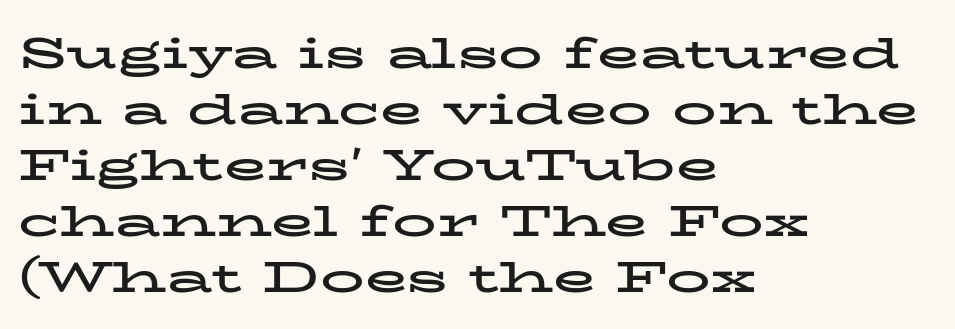
A classic flush-left, rag-right setting is used for this passage. Designer's note — italics off, roman on. Compared with an ordinary text face, these strokes are far heavier — a full bold. Regarding serifs, this sample has them. Underline: absent. Regarding leading, the lines here are spaced in the standard way.
